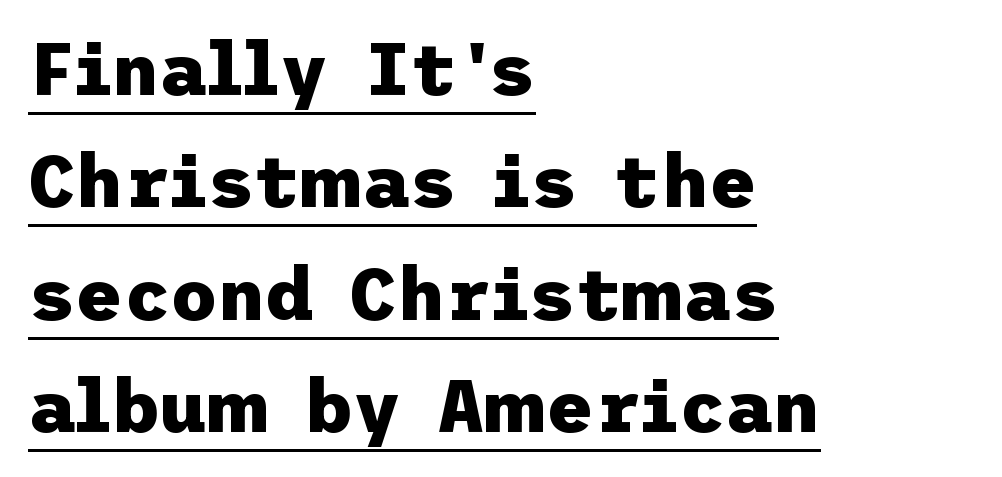
The image shows 73 px heavy sans-serif type, upright; set left-aligned, normal line spacing (1.54x), normal letter spacing, underlined; low stroke contrast and a medium x-height.
